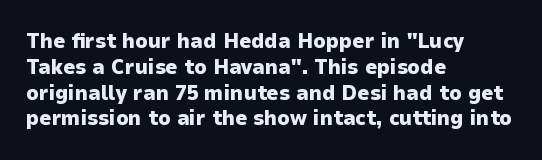
Q: Is the text bold? A: Yes.
Q: Is the text italic (slanted)? A: No, it is upright.
Q: Is the text underlined? A: No.
Q: How is the paragraph aligned? A: Left-aligned.
Q: Is the spacing between letters normal or unusually wide? A: Normal.
